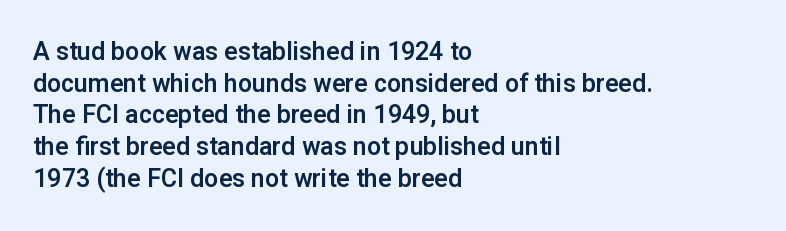
{"italic": "no", "underline": "no", "align": "left", "line_spacing": "normal", "line_spacing_ratio": 1.27, "letter_spacing": "normal", "letter_spacing_em": 0.0, "glyph_px": 25}
